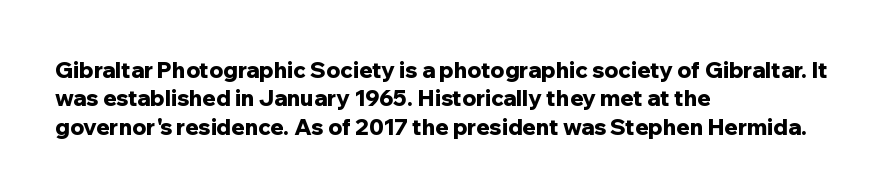
The image shows 22 px bold type, upright; set left-aligned, normal line spacing (1.29x), normal letter spacing, not underlined.
